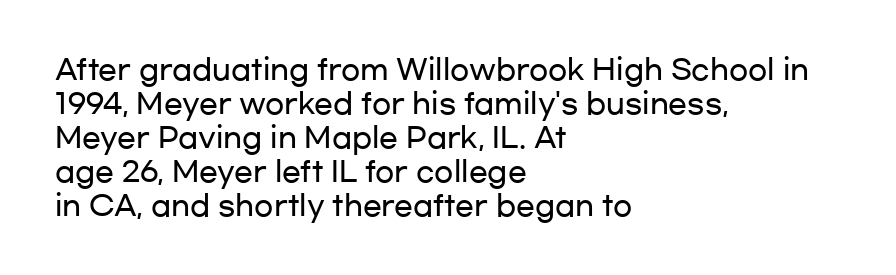
The image shows 28 px wide sans-serif type, upright; set left-aligned, line spacing 1.21x, normal letter spacing, not underlined; low stroke contrast and a medium x-height.
